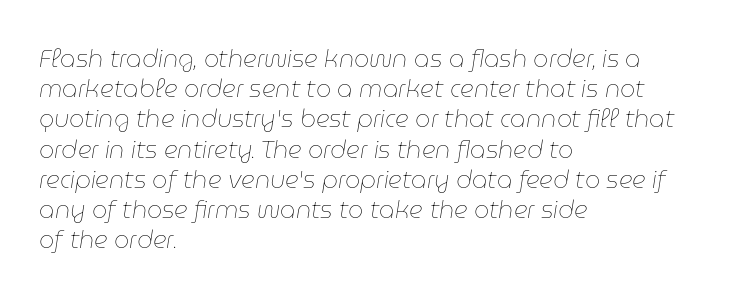
The image shows 24 px text type, italic (leaning right); set left-aligned, normal line spacing (1.26x), normal letter spacing, not underlined.
